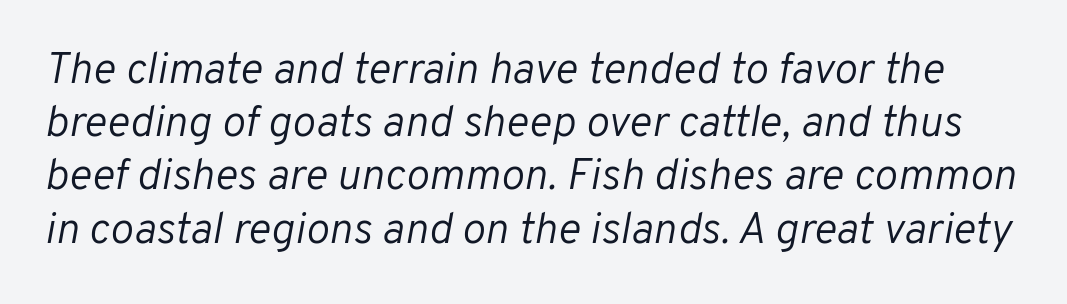
Each word holds together tightly as a unit, with standard inter-letter gaps. The baseline area is clear. Looking at the ascenders, they clearly lean. The typeface has the unassuming heft of standard copy or less. A typesetter would call this proportional, since set widths differ per character.
